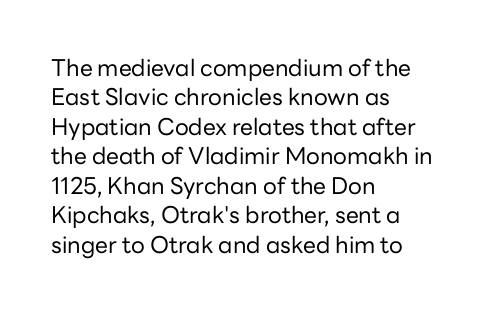
The image shows 23 px text type, upright; set left-aligned, normal line spacing (1.28x), normal letter spacing, not underlined.
